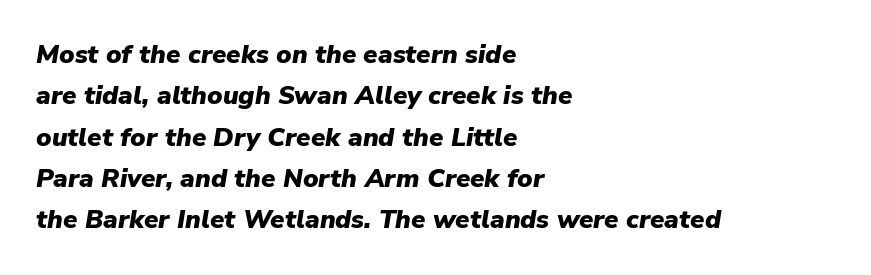
The compositor pushed each line to the left boundary. The passage shown stacks its lines at a standard gap. Caption: bold face, heavy strokes. The rendering applies a slant to the glyphs.
